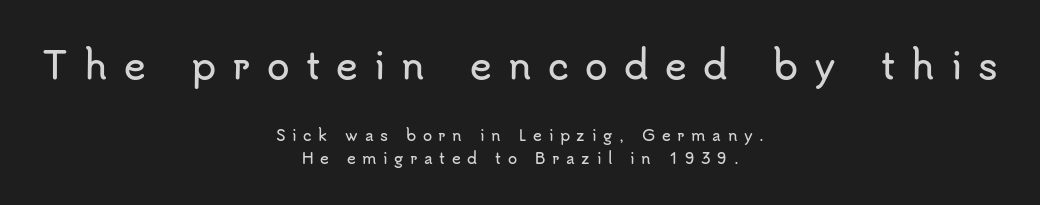
{"serif": "no", "italic": "no", "width": "normal", "stroke_contrast": "low", "x_height": "small", "monospaced": "no", "underline": "no", "align": "center", "line_spacing": "normal", "line_spacing_ratio": 1.54, "letter_spacing": "wide", "letter_spacing_em": 0.44, "larger_block": "first", "size_ratio": 2.47, "glyph_px": 37}
